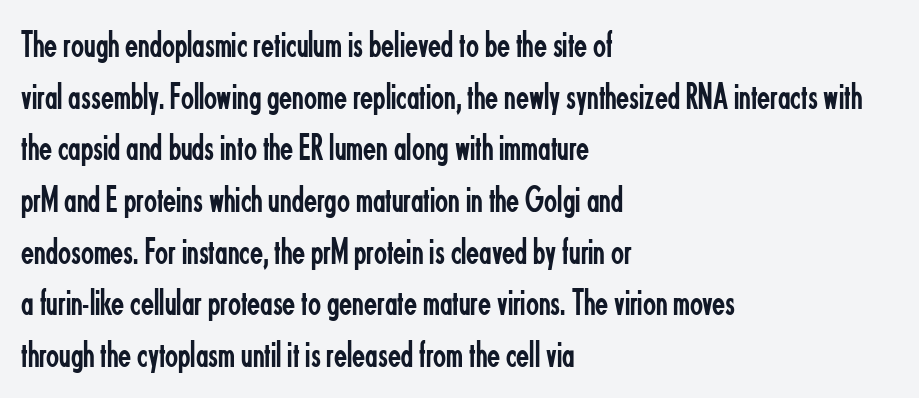
{"serif": "no", "italic": "no", "bold": "no", "weight": "regular", "width": "condensed", "stroke_contrast": "low", "x_height": "small", "monospaced": "no", "underline": "no", "align": "left", "line_spacing": "normal", "line_spacing_ratio": 1.36, "letter_spacing": "normal", "letter_spacing_em": 0.0, "glyph_px": 38}
